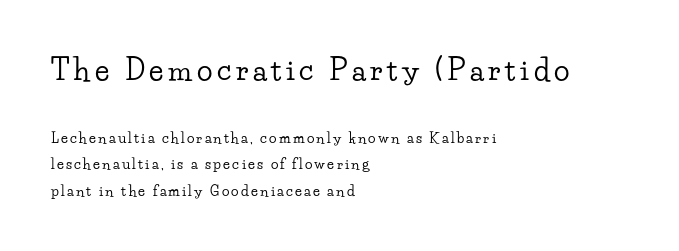
The image shows 29 px wide serif type, upright; set left-aligned, line spacing 1.89x, not underlined; the first (top) block is 2.07x larger; low stroke contrast and a small x-height.
